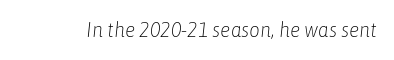
The image shows 21 px text type, italic (leaning right); set normal letter spacing, not underlined.
